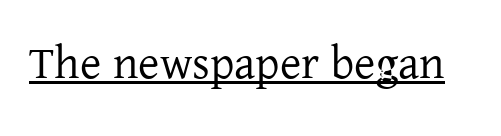
The image shows 46 px regular-weight serif type, upright; set normal letter spacing, underlined; low stroke contrast and a medium x-height.
